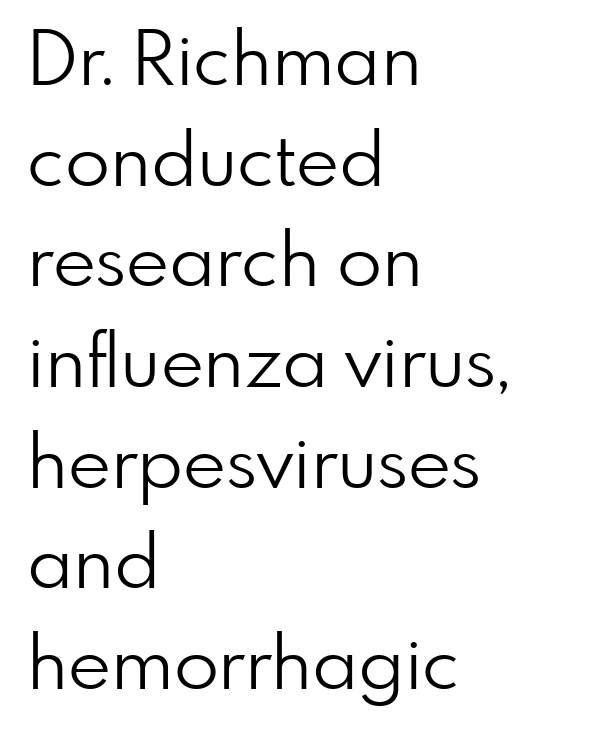
{"serif": "no", "italic": "no", "bold": "no", "weight": "light", "width": "normal", "stroke_contrast": "low", "x_height": "small", "monospaced": "no", "underline": "no", "align": "left", "line_spacing": "normal", "line_spacing_ratio": 1.36, "letter_spacing": "normal", "letter_spacing_em": 0.0, "glyph_px": 74}
